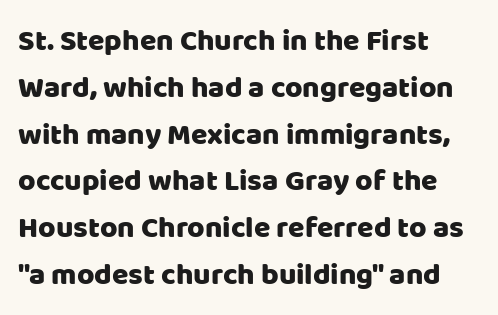
The lettering holds an erect, upright posture throughout. The leading is moderate, giving the passage an even texture. Honestly, the letter spacing is just normal — you wouldn't notice it. You could not count columns in this text — the font is proportionally spaced. This rendering uses left alignment, leaving the right contour irregular.
